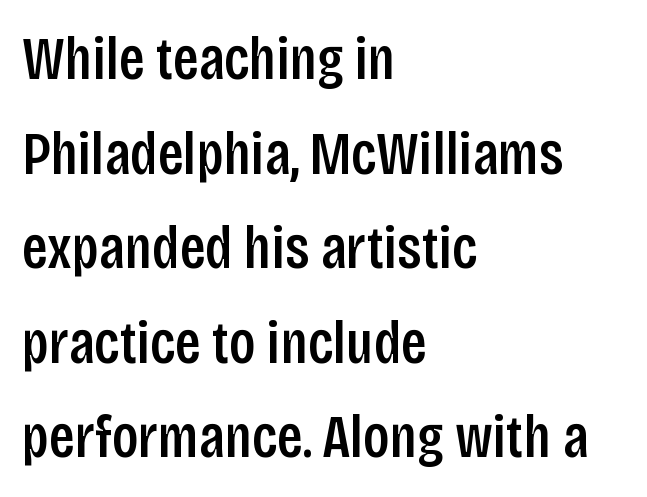
Q: Is the text bold? A: Semi-bold.
Q: Is the text italic (slanted)? A: No, it is upright.
Q: Is the typeface a serif or a sans-serif typeface? A: Sans-serif.
Q: Is the text underlined? A: No.
Q: How is the paragraph aligned? A: Left-aligned.
Q: Is the spacing between letters normal or unusually wide? A: Normal.
Q: Is the spacing between lines tight, normal or loose? A: Normal.
Q: Width (condensed, normal, or wide)? A: Condensed.
Q: Stroke contrast? A: Low.
Q: x-height? A: Large.
Q: Monospaced? A: No.
